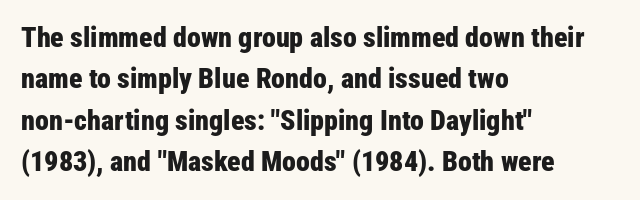
The image shows 28 px bold, condensed sans-serif type, upright; set left-aligned, normal line spacing (1.48x), normal letter spacing, not underlined; low stroke contrast and a medium x-height.
